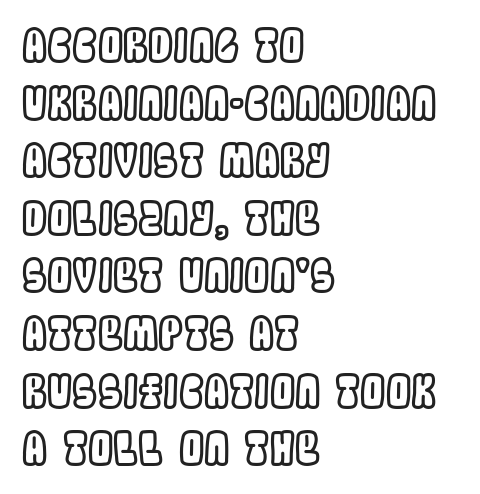
Q: Is the text italic (slanted)? A: No, it is upright.
Q: Is the text underlined? A: No.
Q: How is the paragraph aligned? A: Left-aligned.
Q: Is the spacing between letters normal or unusually wide? A: Normal.
Q: Is the spacing between lines tight, normal or loose? A: Normal.
Q: Width (condensed, normal, or wide)? A: Condensed.
Q: x-height? A: Large.
Q: Monospaced? A: No.
